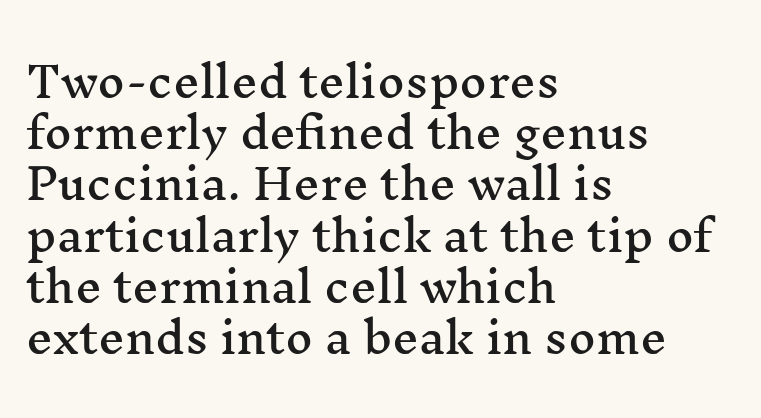
The face used here is proportionally spaced, like ordinary book or web type. No word sits above an underline. Observe the ordinary spacing: letters are neighbours, not strangers. Short and long lines alike share a common starting point at left.
